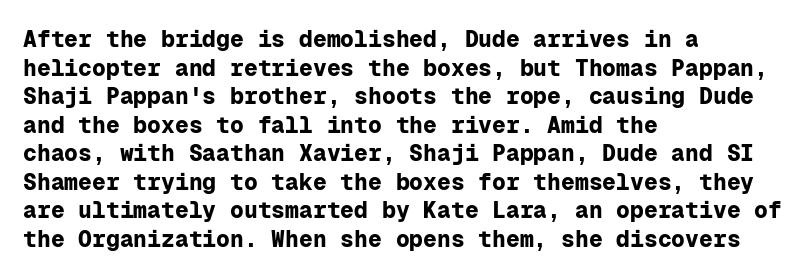
{"italic": "no", "bold": "yes", "underline": "no", "align": "left", "line_spacing_ratio": 1.24, "letter_spacing": "normal", "letter_spacing_em": 0.0, "glyph_px": 23}
